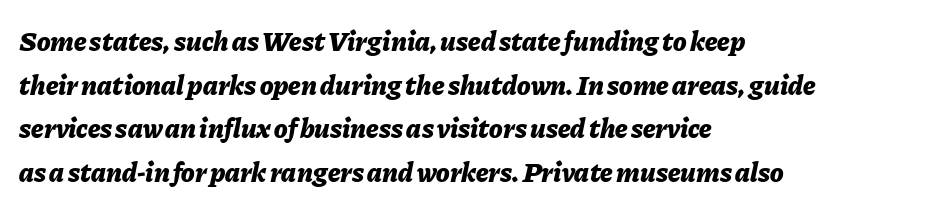
The image shows 28 px bold type, italic (leaning right); set left-aligned, normal line spacing (1.56x), normal letter spacing, not underlined; low stroke contrast and a medium x-height.
